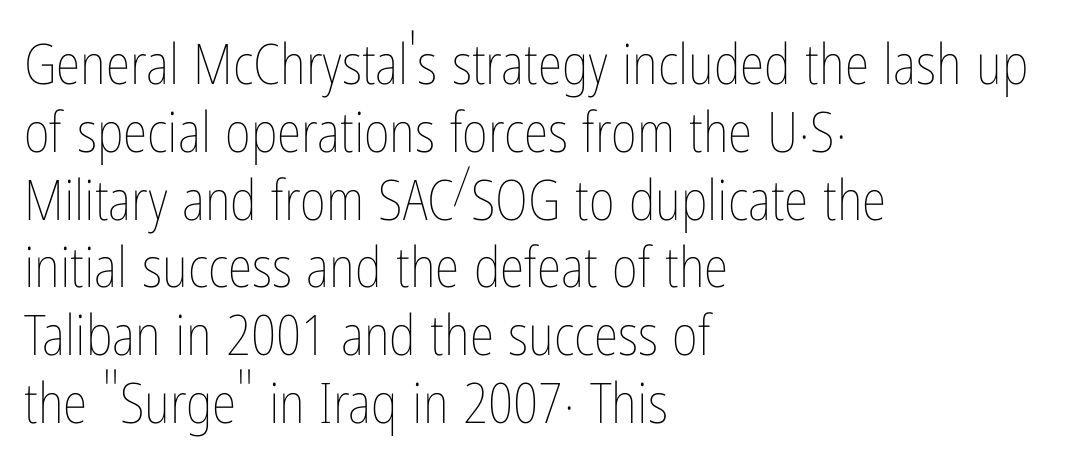
{"italic": "no", "bold": "no", "weight": "thin", "width": "condensed", "stroke_contrast": "low", "x_height": "medium", "monospaced": "no", "underline": "no", "align": "left", "line_spacing_ratio": 1.21, "letter_spacing": "normal", "letter_spacing_em": 0.0, "glyph_px": 56}
